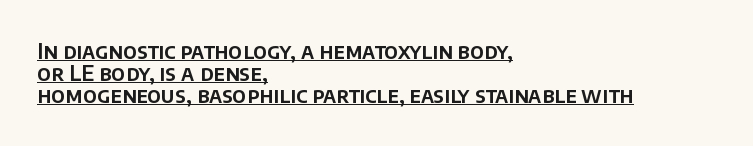
The image shows 21 px text type, upright; set left-aligned, tight line spacing (1.05x), normal letter spacing, underlined.
